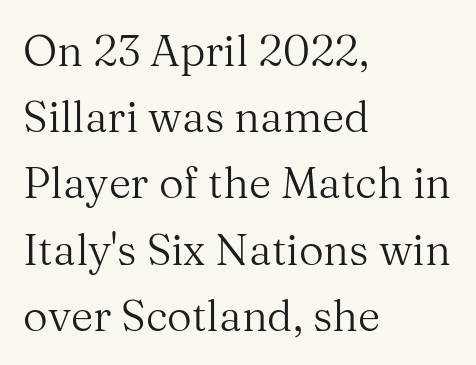
The image shows 43 px regular-weight serif type, upright; set left-aligned, normal line spacing (1.54x), normal letter spacing, not underlined; medium stroke contrast and a medium x-height.
